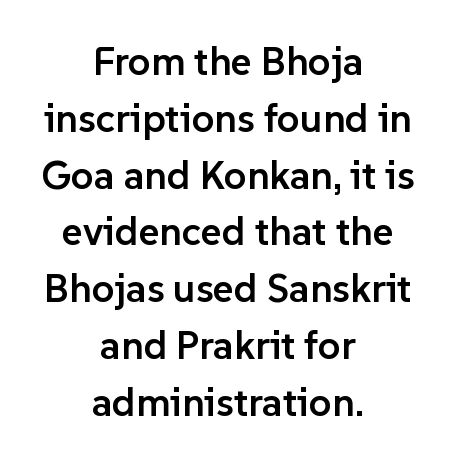
The passage shown is typed in a proportional face where columns would drift. Just letters on the line, the space beneath them empty. Each letter's strokes conclude bluntly, with no projecting serifs. Notice how the stems are strictly vertical — no italics here.
